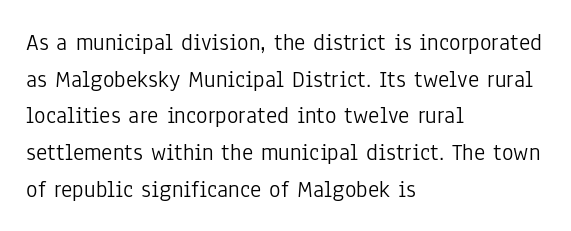
Standard letterfit; no display-style spreading of the glyphs. No chunkiness to these letters — they're not bold. This is roman type, the default non-slanted kind. Does the copy run flush right? No — it runs flush left.
